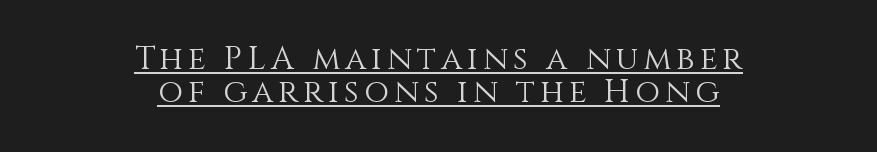
The image shows 32 px light type, upright; set centered, tight line spacing (1.04x), underlined; medium stroke contrast and a large x-height.
